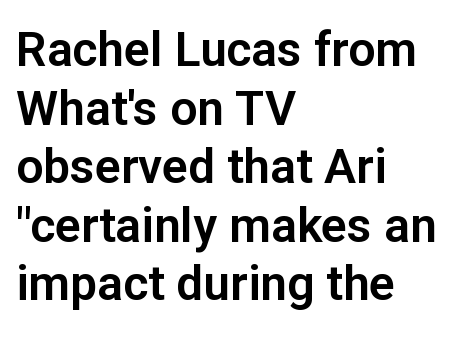
{"serif": "no", "italic": "no", "width": "normal", "stroke_contrast": "low", "x_height": "medium", "monospaced": "no", "underline": "no", "align": "left", "line_spacing_ratio": 1.22, "letter_spacing": "normal", "letter_spacing_em": 0.0, "glyph_px": 48}
